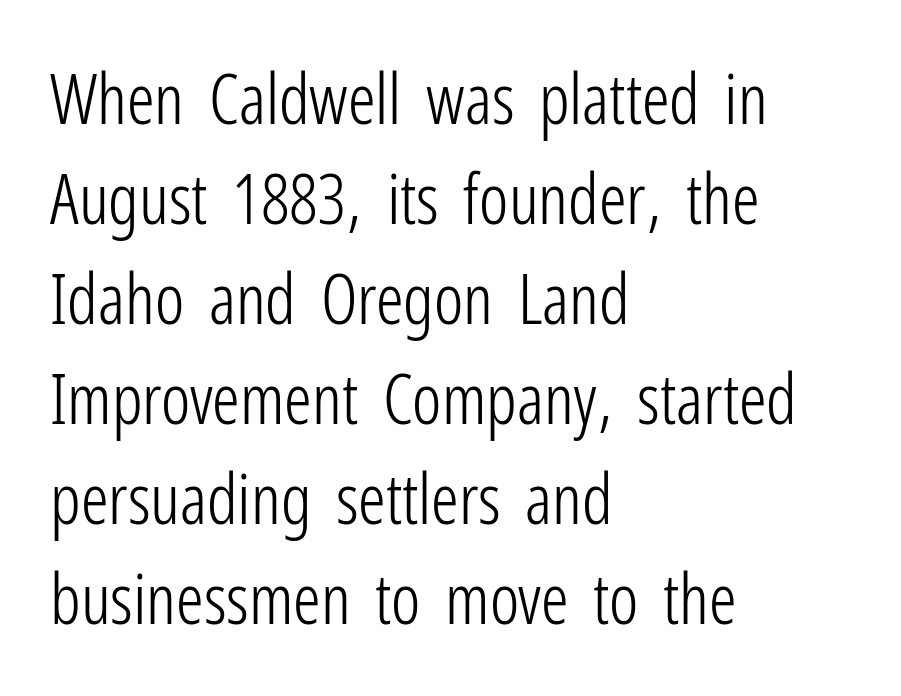
Q: Is the text bold? A: No.
Q: Is the text italic (slanted)? A: No, it is upright.
Q: Is the typeface a serif or a sans-serif typeface? A: Sans-serif.
Q: Is the text underlined? A: No.
Q: How is the paragraph aligned? A: Left-aligned.
Q: Is the spacing between letters normal or unusually wide? A: Normal.
Q: Is the spacing between lines tight, normal or loose? A: Normal.
Q: Width (condensed, normal, or wide)? A: Condensed.
Q: Stroke contrast? A: Low.
Q: x-height? A: Medium.
Q: Monospaced? A: No.
